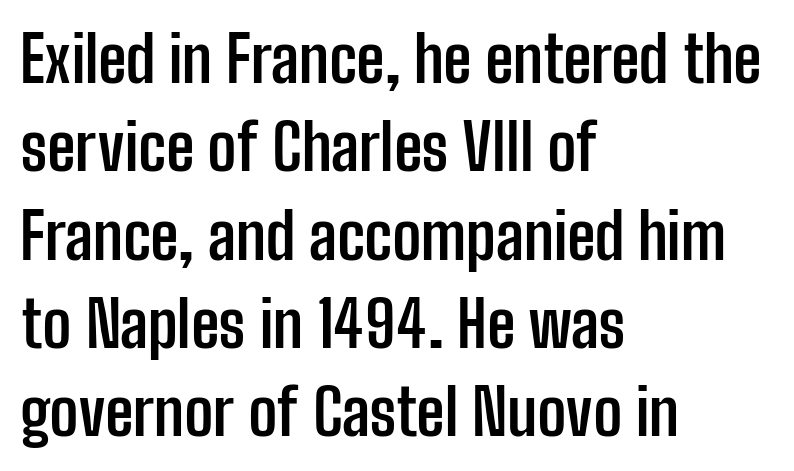
{"serif": "no", "italic": "no", "bold": "yes", "weight": "semibold", "width": "condensed", "stroke_contrast": "low", "x_height": "medium", "monospaced": "no", "underline": "no", "align": "left", "line_spacing": "normal", "line_spacing_ratio": 1.38, "letter_spacing": "normal", "letter_spacing_em": 0.0, "glyph_px": 64}
